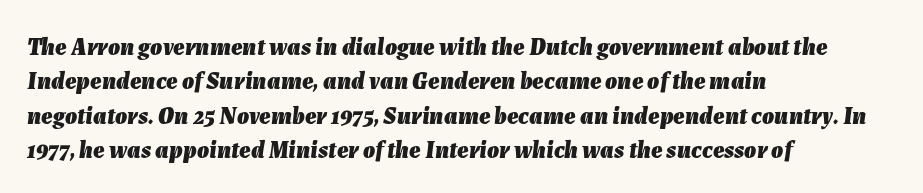
Short and long lines alike share a common starting point at left. The glyphs look as if they've been sheared to an angle. Does the weight exceed regular? Yes, all the way to bold. Has an underline been added? It has not.
